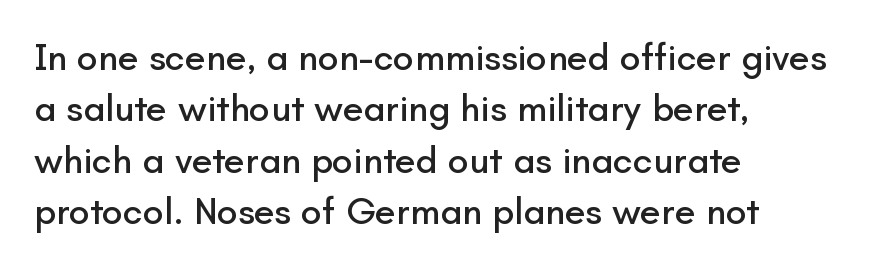
The gap between lines stays unmarked. You can tell it's not italic because the verticals are truly vertical. Here the designer chose a conventional face with non-uniform glyph widths. Does the leading feel generous? No, just average. What kind of face is this? One without serifs — a sans.
